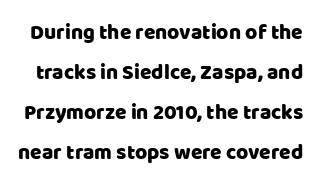
Q: Is the text italic (slanted)? A: No, it is upright.
Q: Is the text underlined? A: No.
Q: Is the spacing between letters normal or unusually wide? A: Normal.
Q: Is the spacing between lines tight, normal or loose? A: Loose.
